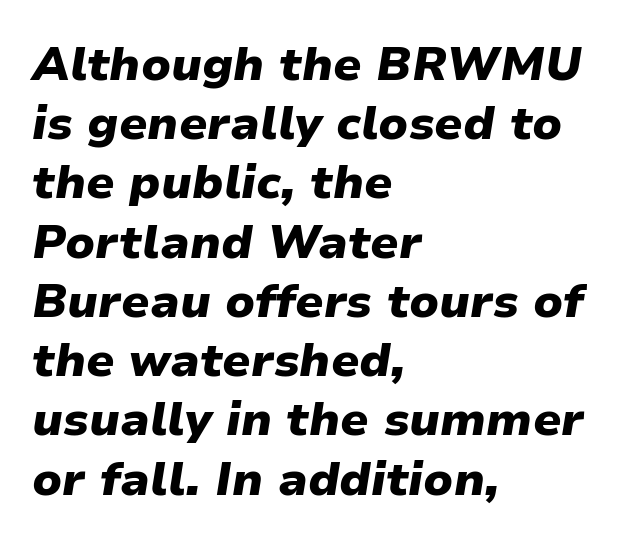
{"italic": "yes", "lean": "right", "slant_degrees": 9, "bold": "yes", "weight": "heavy", "width": "normal", "stroke_contrast": "low", "x_height": "medium", "monospaced": "no", "underline": "no", "align": "left", "line_spacing": "normal", "line_spacing_ratio": 1.26, "letter_spacing": "normal", "letter_spacing_em": 0.0, "glyph_px": 47}
